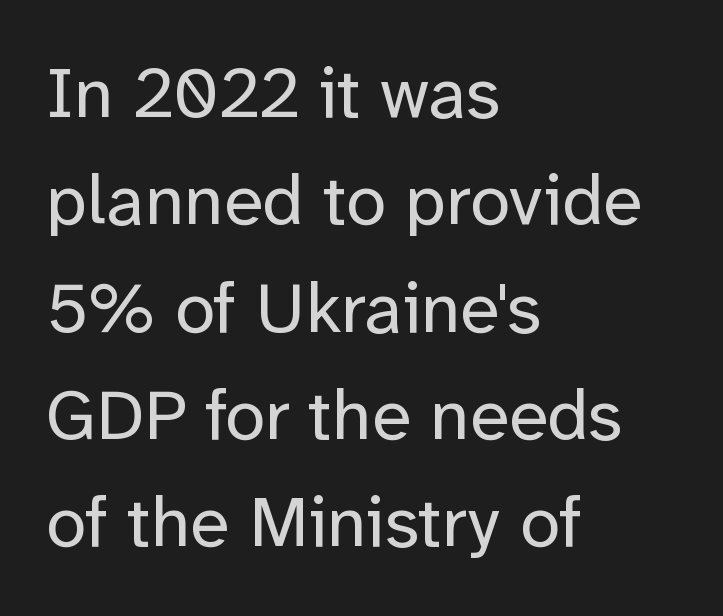
Q: Is the text bold? A: No.
Q: Is the text italic (slanted)? A: No, it is upright.
Q: Is the typeface a serif or a sans-serif typeface? A: Sans-serif.
Q: Is the text underlined? A: No.
Q: How is the paragraph aligned? A: Left-aligned.
Q: Is the spacing between letters normal or unusually wide? A: Normal.
Q: Is the spacing between lines tight, normal or loose? A: Normal.
Q: Width (condensed, normal, or wide)? A: Normal.
Q: Stroke contrast? A: Low.
Q: x-height? A: Medium.
Q: Monospaced? A: No.
